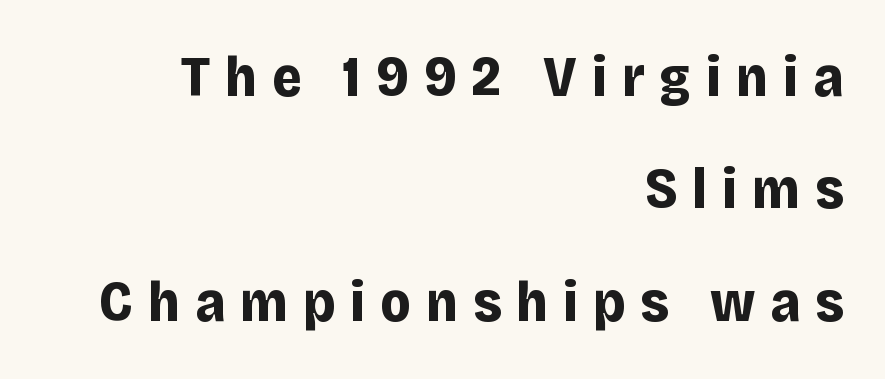
{"serif": "no", "italic": "no", "bold": "yes", "weight": "bold", "width": "normal", "stroke_contrast": "low", "x_height": "large", "monospaced": "no", "underline": "no", "align": "right", "line_spacing": "loose", "line_spacing_ratio": 1.97, "letter_spacing": "wide", "letter_spacing_em": 0.26, "glyph_px": 57}
